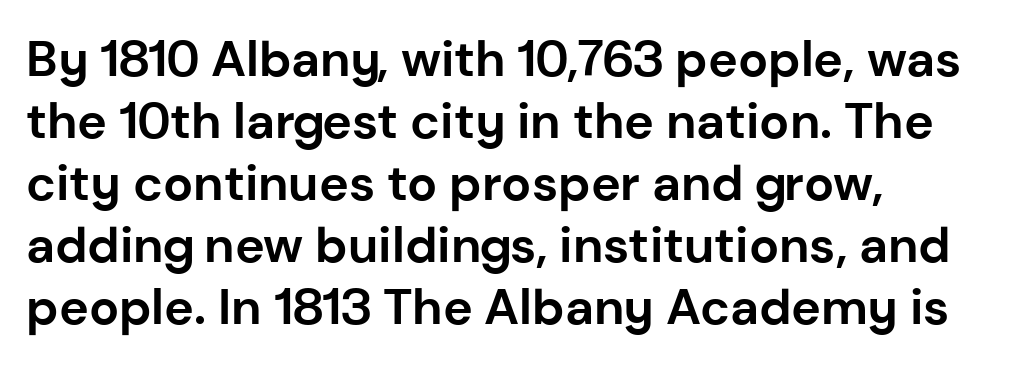
Typographic density is high because the face is bold. A clean baseline with only descenders dipping below it. The text was rendered using a sans face with plain stroke endings. Standard letterfit; no display-style spreading of the glyphs. The face used here is proportionally spaced, like ordinary book or web type.
